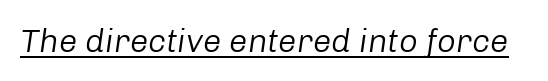
Q: Is the text bold? A: No.
Q: Is the text italic (slanted)? A: Yes, it leans right by about 8 degrees.
Q: Is the text underlined? A: Yes.
Q: Is the spacing between letters normal or unusually wide? A: Normal.
Q: Width (condensed, normal, or wide)? A: Normal.
Q: Stroke contrast? A: Low.
Q: x-height? A: Medium.
Q: Monospaced? A: No.
